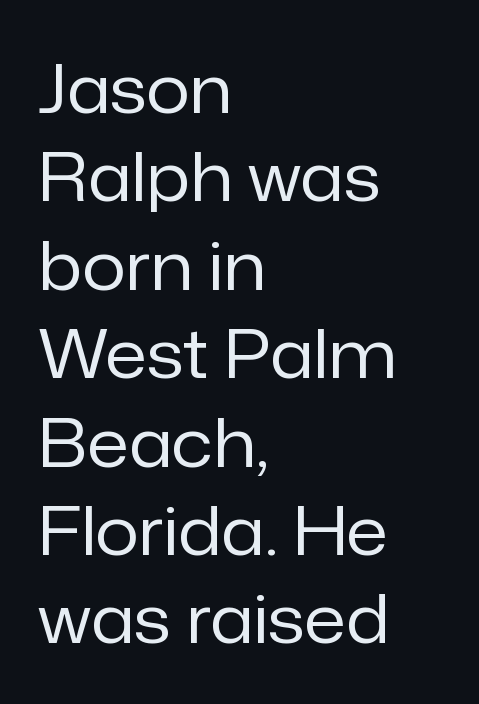
The image shows 68 px regular-weight sans-serif type, upright; set left-aligned, normal line spacing (1.3x), normal letter spacing, not underlined; low stroke contrast and a medium x-height.
